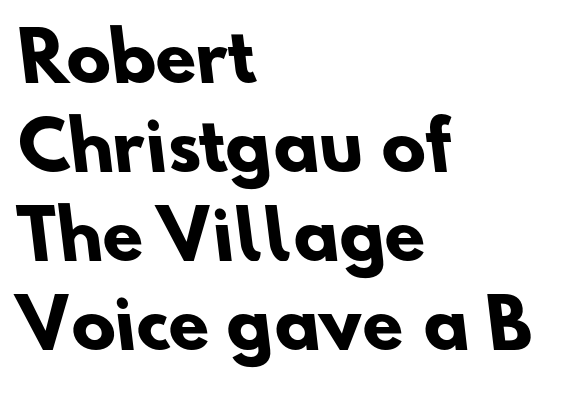
Q: Is the text bold? A: Yes.
Q: Is the typeface a serif or a sans-serif typeface? A: Sans-serif.
Q: Is the text underlined? A: No.
Q: How is the paragraph aligned? A: Left-aligned.
Q: Is the spacing between letters normal or unusually wide? A: Normal.
Q: Is the spacing between lines tight, normal or loose? A: Normal.
Q: Width (condensed, normal, or wide)? A: Normal.
Q: Stroke contrast? A: Low.
Q: x-height? A: Small.
Q: Monospaced? A: No.
